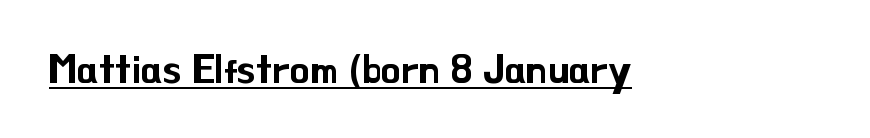
Has an underline been added? It has. These lines were composed using upright roman letters. Proportional: the letters do not fall into vertical columns. Regarding serifs, this sample does without them. Look at the tracking — it's just the regular setting, nothing added.
